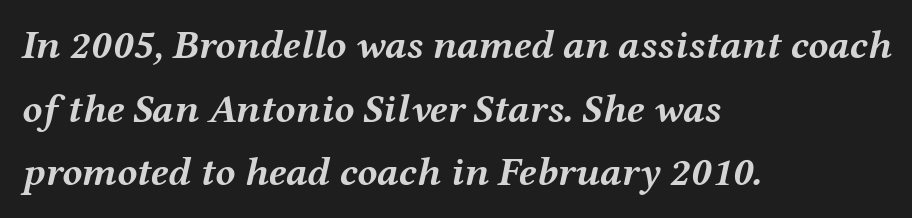
{"italic": "yes", "lean": "right", "slant_degrees": 12, "bold": "yes", "weight": "semibold", "width": "wide", "stroke_contrast": "medium", "x_height": "medium", "monospaced": "no", "underline": "no", "align": "left", "line_spacing": "normal", "line_spacing_ratio": 1.55, "letter_spacing": "normal", "letter_spacing_em": 0.0, "glyph_px": 41}
